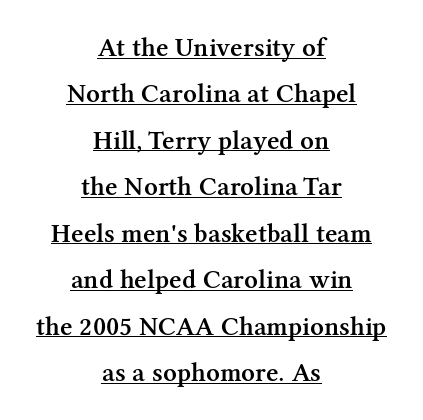
{"italic": "no", "bold": "semi", "underline": "yes", "align": "center", "line_spacing_ratio": 1.72, "letter_spacing": "normal", "letter_spacing_em": 0.0, "glyph_px": 27}
